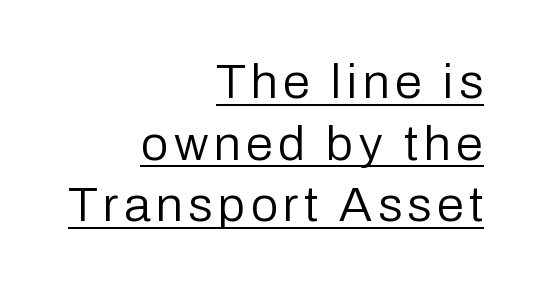
The image shows 49 px regular-weight sans-serif type, upright; set right-aligned, normal line spacing (1.26x), underlined; low stroke contrast and a medium x-height.
